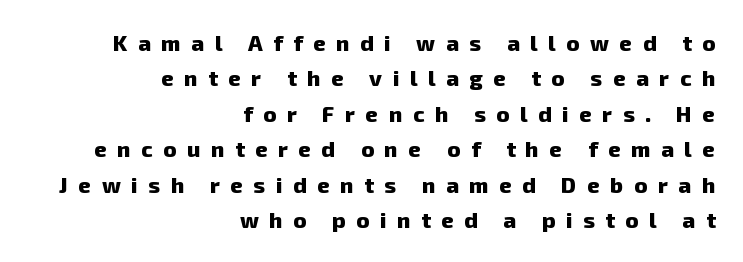
The image shows 22 px bold type; set right-aligned, normal line spacing (1.61x), unusually wide letter spacing (+0.48 em), not underlined.
